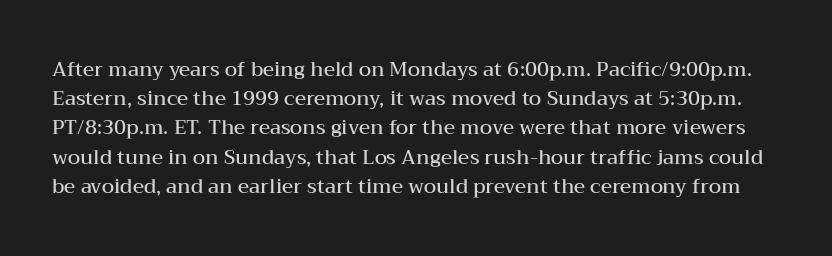
Q: Is the text bold? A: Semi-bold.
Q: Is the text italic (slanted)? A: No, it is upright.
Q: Is the text underlined? A: No.
Q: Is the spacing between letters normal or unusually wide? A: Normal.
Q: Is the spacing between lines tight, normal or loose? A: Normal.
